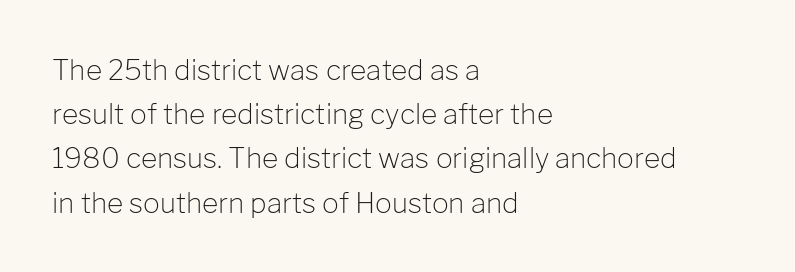
You can tell from the bare stems that sans-serif type was used. Ascenders rise straight up at ninety degrees. Underline: absent. Compared with typical body copy, the letter spacing here is the same. Vertical stems look standard width or narrower in stroke.
